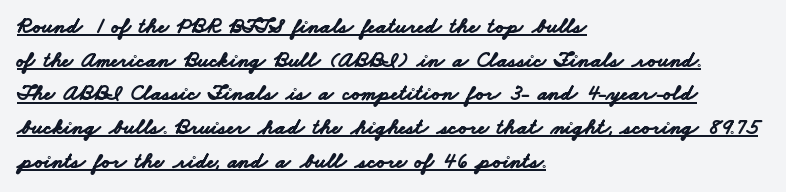
The passage shown stacks its lines at a standard gap. The horizontal fit of the characters is conventional and even. These lines carry a lot of weight — the face is fully bold. Looks like someone drew a line under every word here. This rendering uses left alignment, leaving the right contour irregular.
